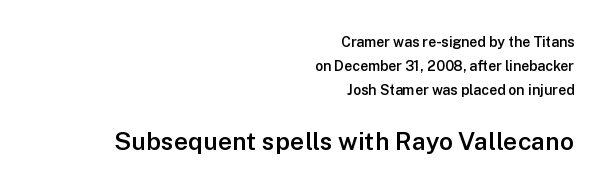
Q: Is the text bold? A: Semi-bold.
Q: Is the text italic (slanted)? A: No, it is upright.
Q: Is the text underlined? A: No.
Q: How is the paragraph aligned? A: Right-aligned.
Q: Is the spacing between letters normal or unusually wide? A: Normal.
Q: Which block of text is set in a larger size, the first (top) or the second (bottom)? A: The second (bottom) one.
